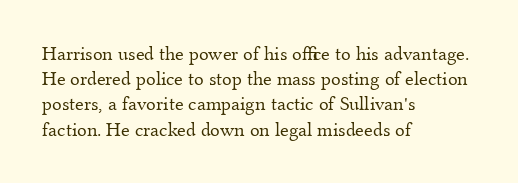
{"italic": "no", "bold": "no", "underline": "no", "align": "left", "line_spacing": "normal", "line_spacing_ratio": 1.26, "letter_spacing": "normal", "letter_spacing_em": 0.0, "glyph_px": 20}
